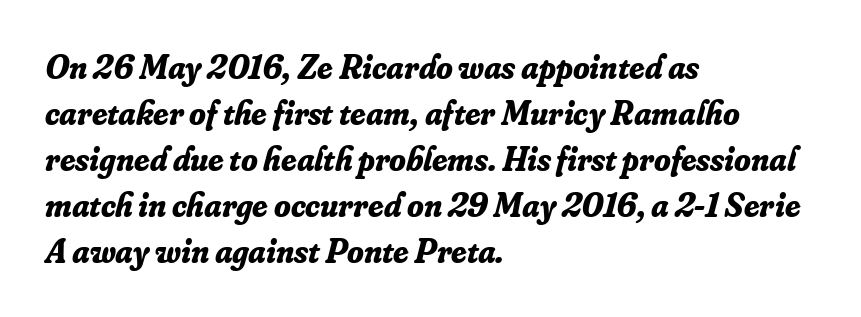
This is oblique type, the kind used for emphasis or titles. The rendering shows small feet on the letterforms — a serif design. The lines are quadded left. This sample has the flowing, uneven cadence of proportional lettering. These lines keep a tight, regular rhythm from letter to letter.
